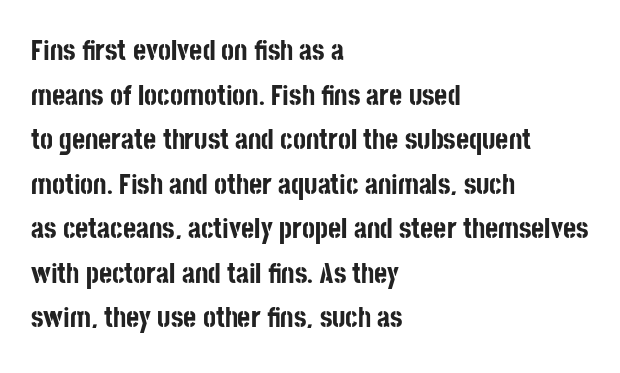
{"serif": "no", "italic": "no", "bold": "yes", "weight": "bold", "width": "condensed", "stroke_contrast": "low", "x_height": "large", "monospaced": "no", "underline": "no", "align": "left", "line_spacing": "normal", "line_spacing_ratio": 1.59, "letter_spacing": "normal", "letter_spacing_em": 0.0, "glyph_px": 28}
